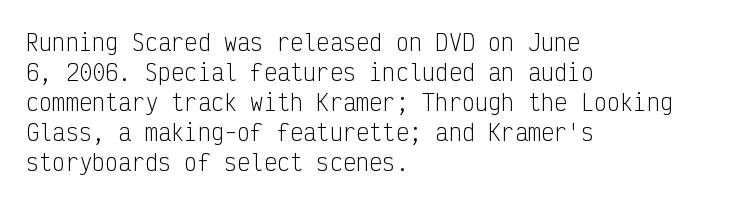
Q: Is the text bold? A: No.
Q: Is the text italic (slanted)? A: No, it is upright.
Q: Is the text underlined? A: No.
Q: How is the paragraph aligned? A: Left-aligned.
Q: Is the spacing between letters normal or unusually wide? A: Normal.
Q: Is the spacing between lines tight, normal or loose? A: Normal.
